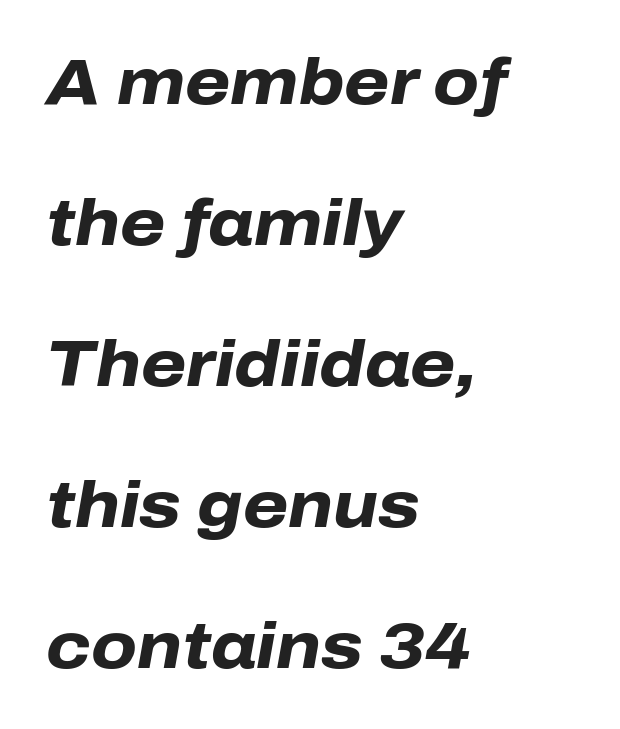
Decoration check: the copy has no underline. Varying glyph widths throughout — classic text-font behaviour. Whoever set this chose breathing room over compactness in the vertical rhythm. This sample is left-justified, so line endings fall wherever the words run out. There is no visible air inserted between adjacent glyphs. The passage shown leans; its letterforms are oblique.
